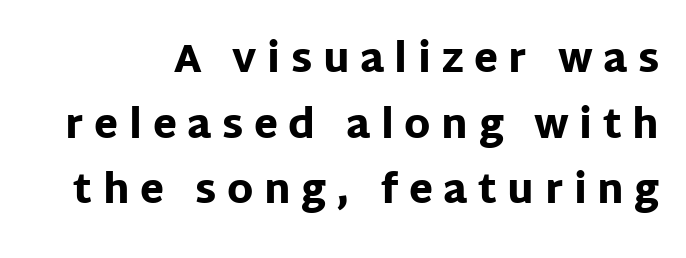
{"serif": "no", "italic": "no", "bold": "yes", "weight": "heavy", "width": "normal", "stroke_contrast": "low", "x_height": "large", "monospaced": "no", "underline": "no", "line_spacing": "normal", "line_spacing_ratio": 1.68, "letter_spacing": "wide", "letter_spacing_em": 0.27, "glyph_px": 39}
